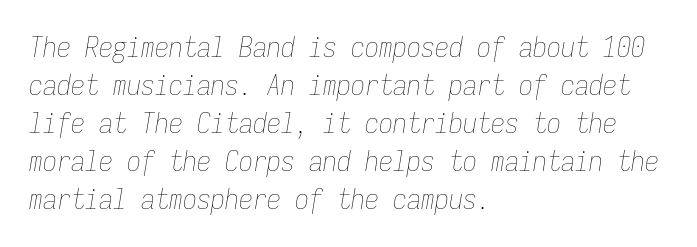
Q: Is the text bold? A: No.
Q: Is the text italic (slanted)? A: Yes, it leans right by about 9 degrees.
Q: Is the text underlined? A: No.
Q: How is the paragraph aligned? A: Left-aligned.
Q: Is the spacing between letters normal or unusually wide? A: Normal.
Q: Is the spacing between lines tight, normal or loose? A: Normal.
Q: Width (condensed, normal, or wide)? A: Condensed.
Q: Stroke contrast? A: Low.
Q: x-height? A: Medium.
Q: Monospaced? A: Yes.
